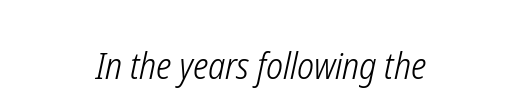
No word sits above an underline. Quick note: italic. A centered setting, common on invitations and titles, is used for this passage. Default kerning and tracking; the words read as compact shapes.
